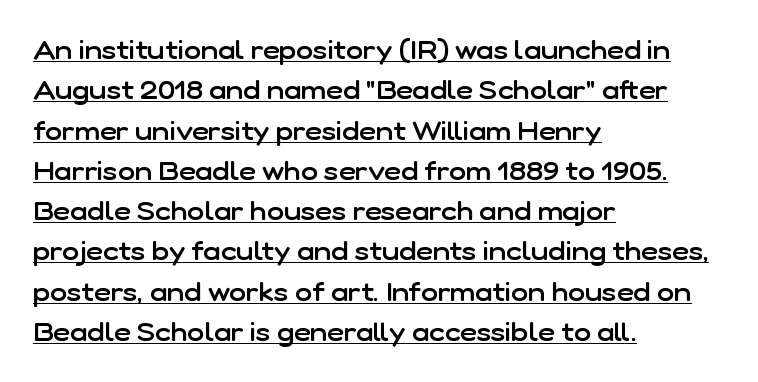
{"italic": "no", "bold": "semi", "underline": "yes", "align": "left", "line_spacing": "normal", "line_spacing_ratio": 1.55, "letter_spacing": "normal", "letter_spacing_em": 0.0, "glyph_px": 26}
